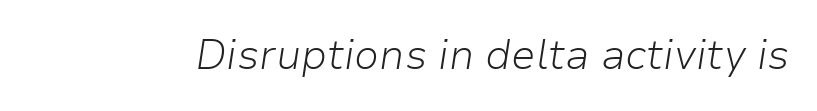
{"italic": "yes", "lean": "right", "slant_degrees": 9, "bold": "no", "weight": "light", "width": "normal", "stroke_contrast": "low", "x_height": "medium", "monospaced": "no", "underline": "no", "letter_spacing": "normal", "letter_spacing_em": 0.0, "glyph_px": 41}
